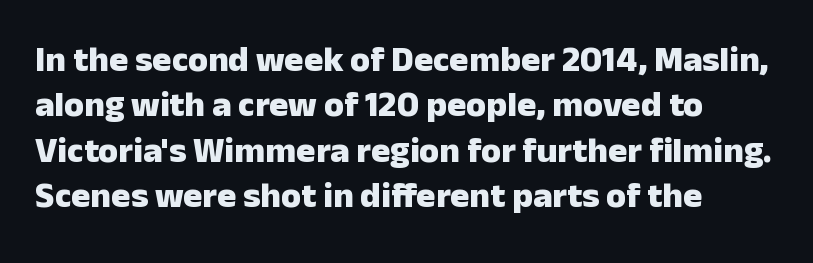
Q: Is the text bold? A: Yes.
Q: Is the text italic (slanted)? A: No, it is upright.
Q: Is the typeface a serif or a sans-serif typeface? A: Sans-serif.
Q: Is the text underlined? A: No.
Q: How is the paragraph aligned? A: Left-aligned.
Q: Is the spacing between letters normal or unusually wide? A: Normal.
Q: Is the spacing between lines tight, normal or loose? A: Normal.
Q: Width (condensed, normal, or wide)? A: Normal.
Q: Stroke contrast? A: Low.
Q: x-height? A: Medium.
Q: Monospaced? A: No.
